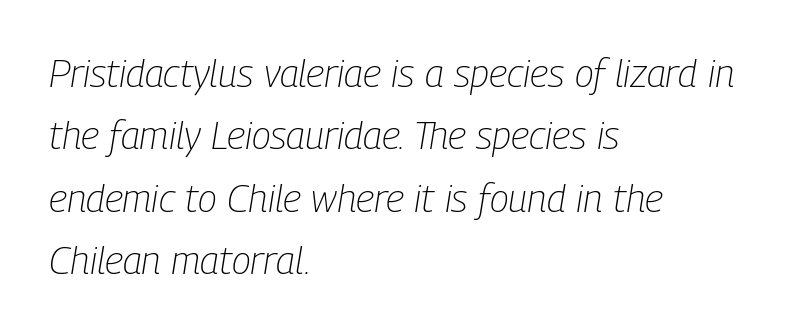
Q: Is the text bold? A: No.
Q: Is the text italic (slanted)? A: Yes, it leans right by about 9 degrees.
Q: Is the text underlined? A: No.
Q: How is the paragraph aligned? A: Left-aligned.
Q: Is the spacing between letters normal or unusually wide? A: Normal.
Q: Is the spacing between lines tight, normal or loose? A: Normal.
Q: Width (condensed, normal, or wide)? A: Condensed.
Q: Stroke contrast? A: Low.
Q: x-height? A: Medium.
Q: Monospaced? A: No.
